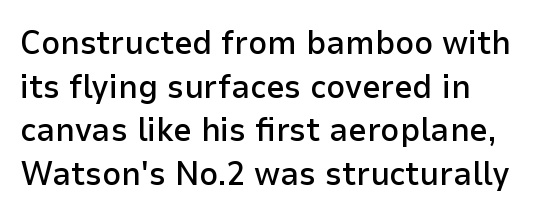
This sample has the flowing, uneven cadence of proportional lettering. Clear beneath every line of the passage. If you drew a line through each stem, it would be perfectly vertical. Letter spacing: default.
